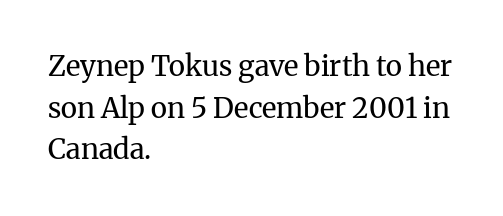
The image shows 28 px regular-weight serif type, upright; set left-aligned, normal line spacing (1.49x), normal letter spacing, not underlined; medium stroke contrast and a medium x-height.
